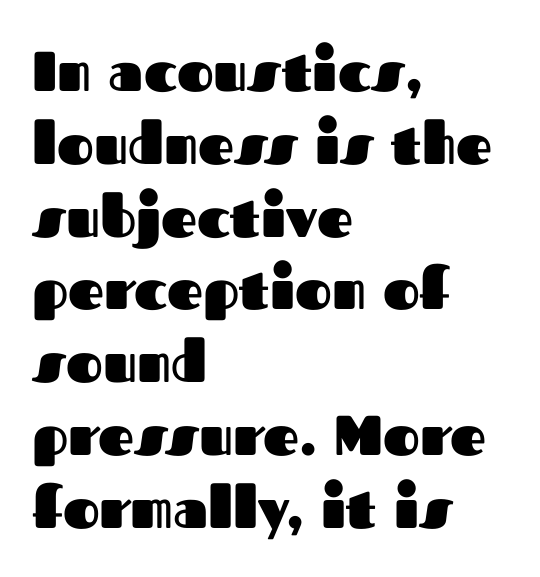
Q: Is the text bold? A: Yes.
Q: Is the text italic (slanted)? A: No, it is upright.
Q: Is the typeface a serif or a sans-serif typeface? A: Sans-serif.
Q: Is the text underlined? A: No.
Q: How is the paragraph aligned? A: Left-aligned.
Q: Is the spacing between letters normal or unusually wide? A: Normal.
Q: Is the spacing between lines tight, normal or loose? A: Normal.
Q: Width (condensed, normal, or wide)? A: Normal.
Q: Stroke contrast? A: Medium.
Q: x-height? A: Medium.
Q: Monospaced? A: No.
